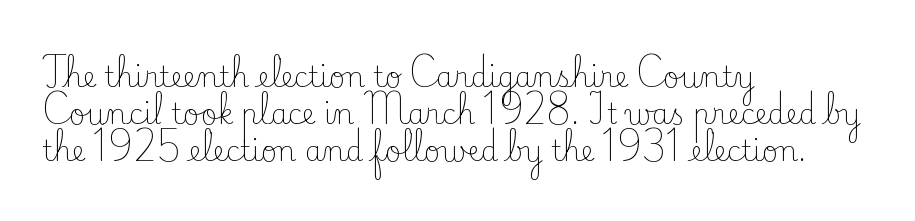
Any mark beneath the type? The region is blank. Letters have the restrained weight of plain body copy at most. Compared with typical paragraphs, the rows here are spaced about the same. You could call the tracking neutral — neither tight nor loose. The ragged edge is on the right, which tells us the setting is flush left.
